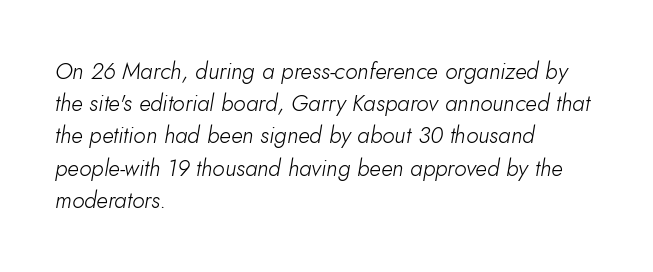
The image shows 23 px text type, italic (leaning right); set left-aligned, normal line spacing (1.4x), normal letter spacing, not underlined.
